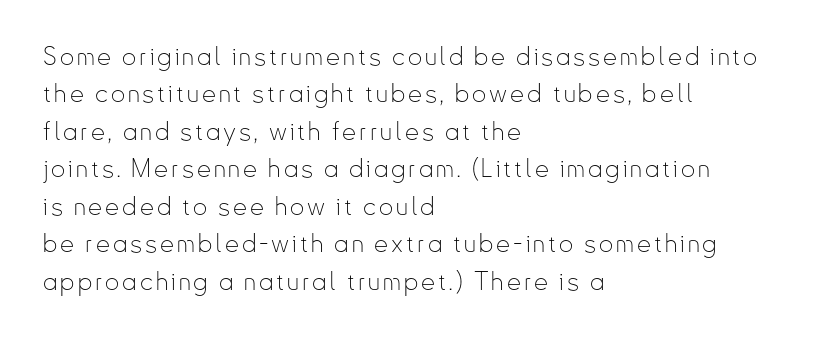
The image shows 25 px text type, upright; set left-aligned, normal line spacing (1.5x), not underlined.
